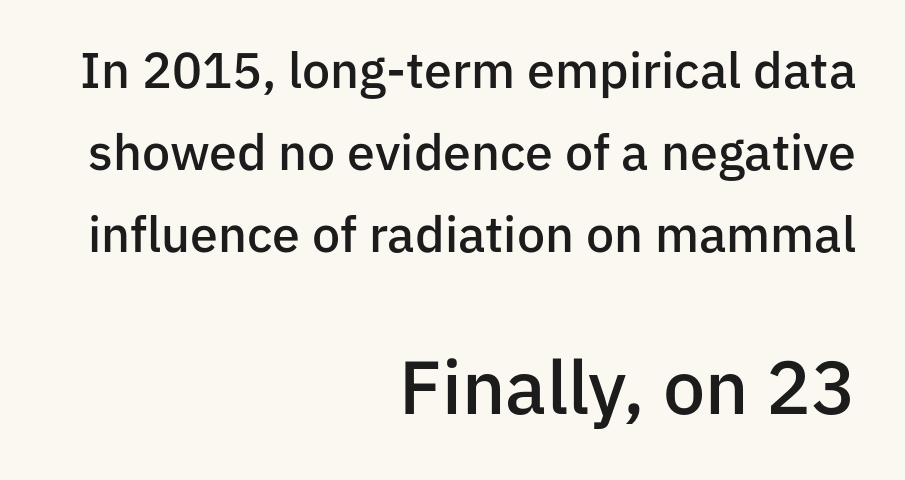
A sans-serif font was chosen for this passage. These lines are rendered in a variable-pitch font. The face used here is a semibold: visibly heavier than regular, lighter than bold. Size contrast runs from small at the top to large at the bottom. Honestly, the letter spacing is just normal — you wouldn't notice it. Compared with typical paragraphs, the rows here are spaced about the same.
